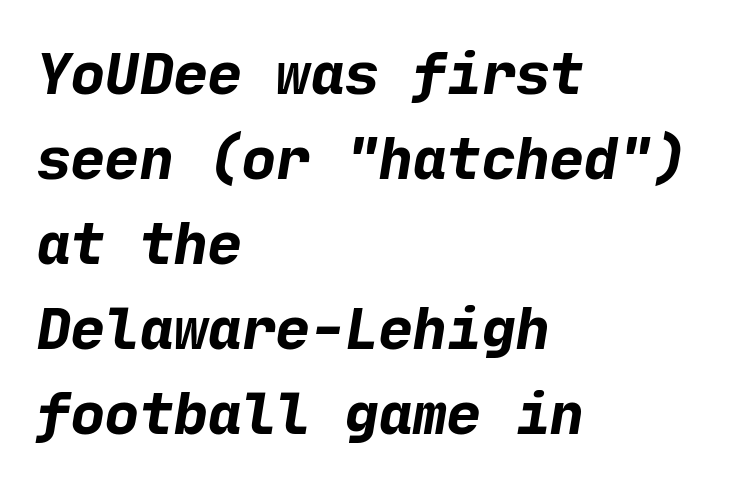
Decoration check: the copy has no underline. On the weight axis this lands at bold, roughly 700. Short and long lines alike share a common starting point at left. In terms of leading, this rendering sits right in the middle. Default kerning and tracking; the words read as compact shapes.
